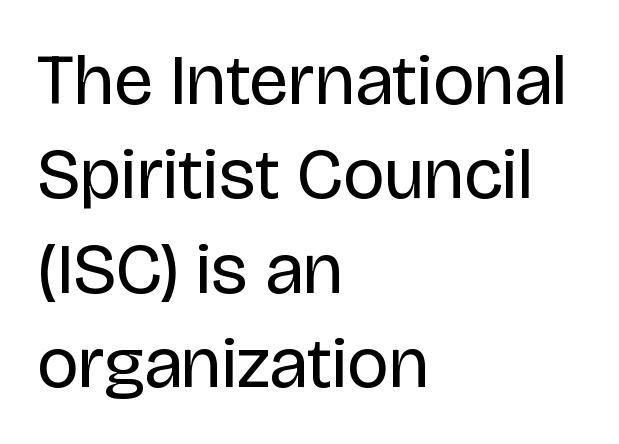
The image shows 72 px regular-weight sans-serif type, upright; set left-aligned, normal line spacing (1.31x), normal letter spacing, not underlined; low stroke contrast and a large x-height.
